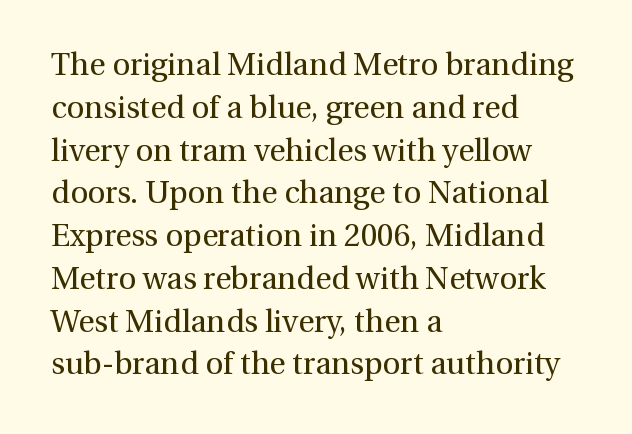
Q: Is the text bold? A: No.
Q: Is the text italic (slanted)? A: No, it is upright.
Q: Is the typeface a serif or a sans-serif typeface? A: Serif.
Q: Is the text underlined? A: No.
Q: How is the paragraph aligned? A: Left-aligned.
Q: Is the spacing between letters normal or unusually wide? A: Normal.
Q: Is the spacing between lines tight, normal or loose? A: Normal.
Q: Width (condensed, normal, or wide)? A: Normal.
Q: Stroke contrast? A: Medium.
Q: x-height? A: Medium.
Q: Monospaced? A: No.
